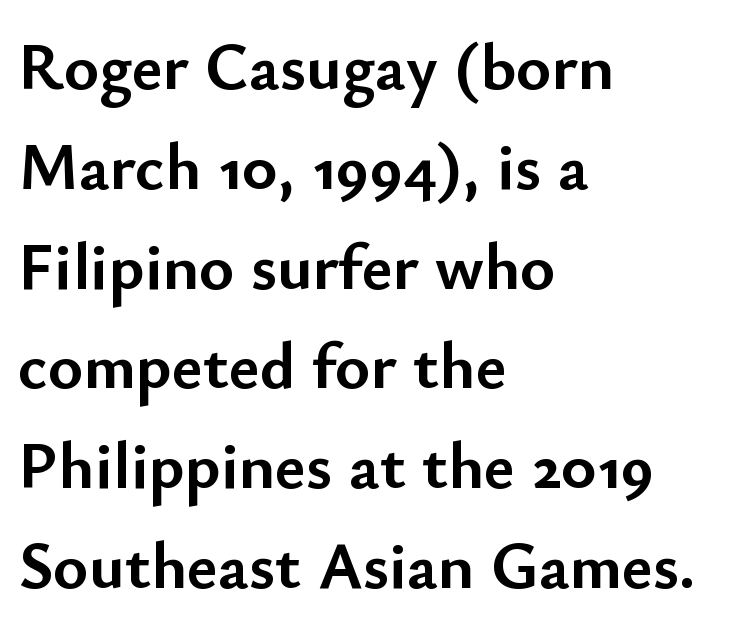
{"serif": "no", "italic": "no", "bold": "yes", "weight": "semibold", "width": "normal", "stroke_contrast": "low", "x_height": "small", "monospaced": "no", "underline": "no", "align": "left", "line_spacing": "normal", "line_spacing_ratio": 1.49, "letter_spacing": "normal", "letter_spacing_em": 0.0, "glyph_px": 67}
